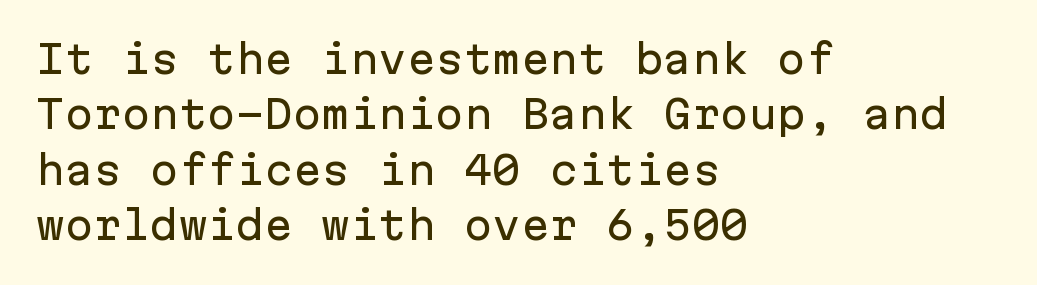
The specimen omits any rule beneath the text block's lines. When letters stand straight like this, we call the style roman or upright. Where is the straight margin? On the left. Note: no serifs on the glyphs. The rendering keeps characters at their native spacing. The rendering uses a moderate line-height, typical for paragraphs.
